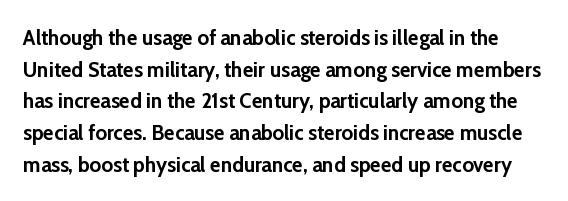
{"italic": "no", "bold": "yes", "underline": "no", "line_spacing": "normal", "line_spacing_ratio": 1.44, "letter_spacing": "normal", "letter_spacing_em": 0.0, "glyph_px": 22}
